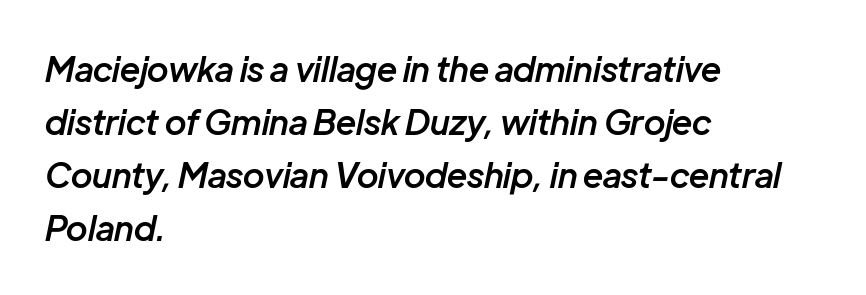
How would I describe the line gaps? Plain and ordinary. Italic: yes, the glyphs are oblique. A classic flush-left, rag-right setting is used for this passage. Set as a demibold, roughly 600 on the weight scale.
